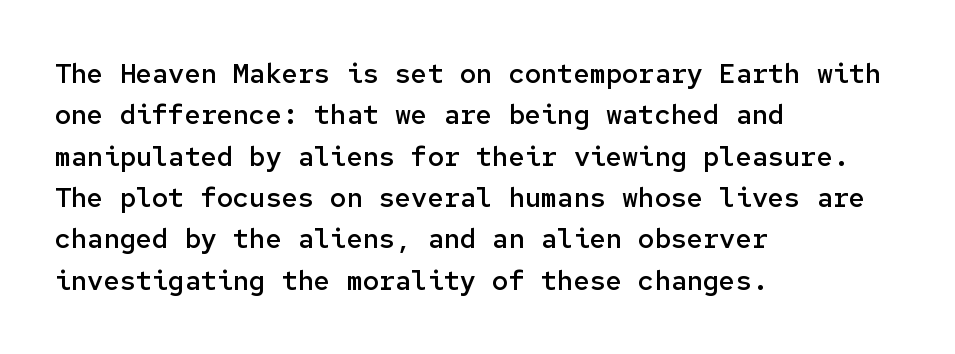
{"italic": "no", "bold": "semi", "underline": "no", "align": "left", "line_spacing": "normal", "line_spacing_ratio": 1.53, "letter_spacing": "normal", "letter_spacing_em": 0.0, "glyph_px": 27}
